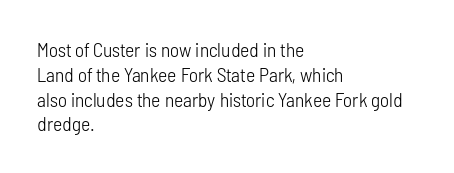
The image shows 20 px text type, upright; set left-aligned, line spacing 1.24x, normal letter spacing, not underlined.
